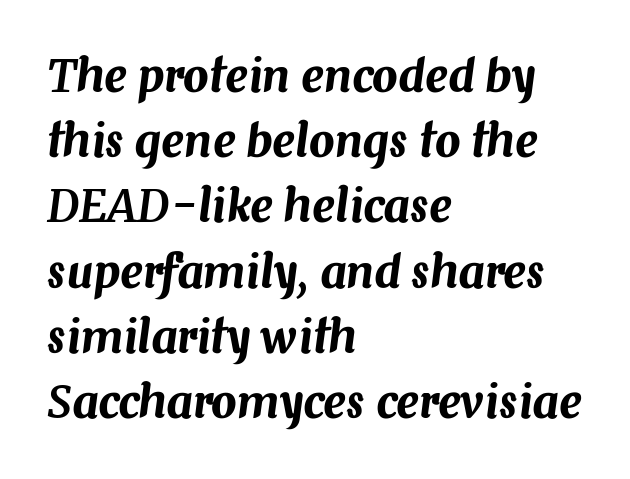
{"italic": "yes", "lean": "right", "slant_degrees": 7, "width": "normal", "stroke_contrast": "medium", "x_height": "medium", "monospaced": "no", "underline": "no", "align": "left", "line_spacing": "normal", "line_spacing_ratio": 1.45, "letter_spacing": "normal", "letter_spacing_em": 0.0, "glyph_px": 45}
